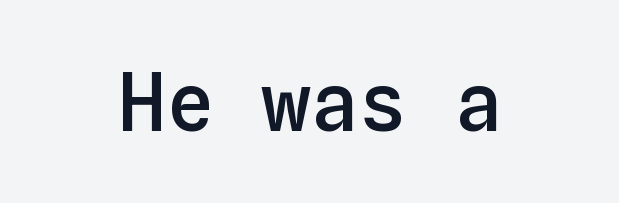
Q: Is the text bold? A: Semi-bold.
Q: Is the text italic (slanted)? A: No, it is upright.
Q: Is the text underlined? A: No.
Q: How is the paragraph aligned? A: Centered.
Q: Is the spacing between letters normal or unusually wide? A: Normal.
Q: Width (condensed, normal, or wide)? A: Normal.
Q: Stroke contrast? A: Low.
Q: x-height? A: Medium.
Q: Monospaced? A: Yes.
